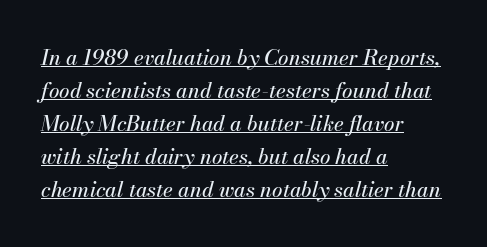
A student would call this left alignment; a typographer would say flush left, rag right. Leading matches the norm, producing a regular column. These lines keep a tight, regular rhythm from letter to letter. In designer terms, the underline attribute is active on this setting. Tall strokes in this sample are angled rather than plumb.
